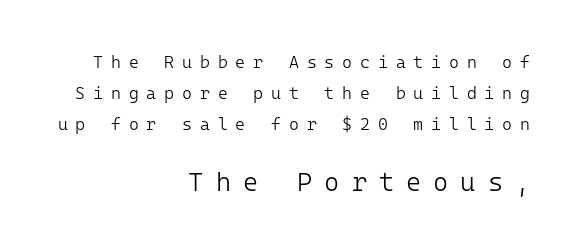
The image shows 26 px text type, upright; set right-aligned, line spacing 1.82x, unusually wide letter spacing (+0.46 em), not underlined; the second (bottom) block is 1.53x larger.
